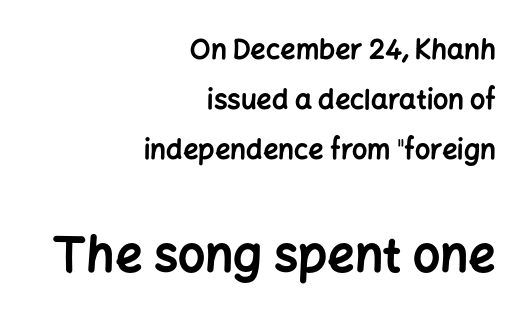
The image shows 48 px bold sans-serif type, upright; set right-aligned, line spacing 1.86x, normal letter spacing, not underlined; the second (bottom) block is 1.78x larger; low stroke contrast and a medium x-height.
